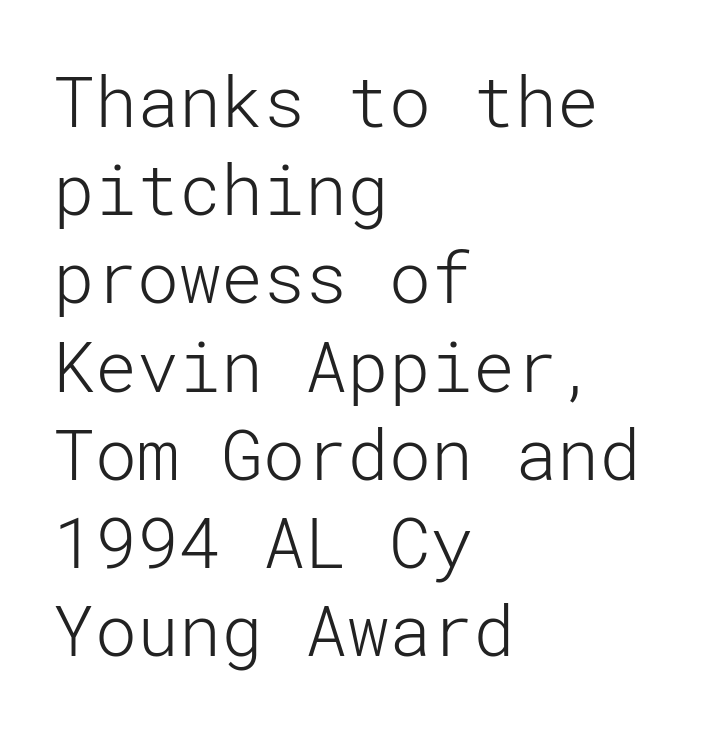
Characters remain perfectly vertical along every line. Observe the absence of serifs on each vertical stroke in this sample. No heavy texture on the line: the type isn't bold. Reading down the block, your eye returns to a fixed left position each line.
